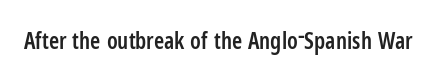
{"italic": "no", "bold": "semi", "underline": "no", "letter_spacing": "normal", "letter_spacing_em": 0.0, "glyph_px": 23}
